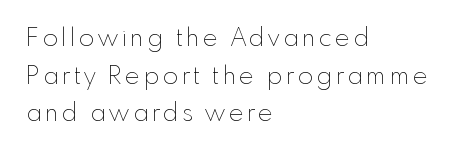
Q: Is the text bold? A: No.
Q: Is the text italic (slanted)? A: No, it is upright.
Q: Is the text underlined? A: No.
Q: How is the paragraph aligned? A: Left-aligned.
Q: Is the spacing between lines tight, normal or loose? A: Normal.
